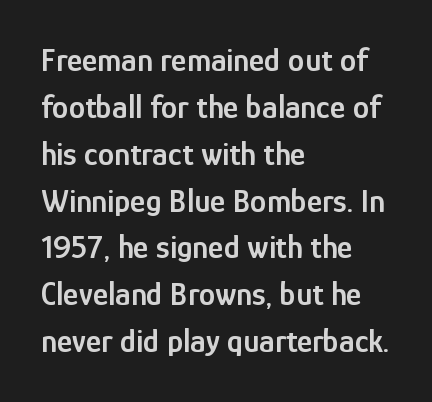
Q: Is the text bold? A: Semi-bold.
Q: Is the text italic (slanted)? A: No, it is upright.
Q: Is the typeface a serif or a sans-serif typeface? A: Sans-serif.
Q: Is the text underlined? A: No.
Q: How is the paragraph aligned? A: Left-aligned.
Q: Is the spacing between letters normal or unusually wide? A: Normal.
Q: Is the spacing between lines tight, normal or loose? A: Normal.
Q: Width (condensed, normal, or wide)? A: Condensed.
Q: Stroke contrast? A: Low.
Q: x-height? A: Medium.
Q: Monospaced? A: No.
